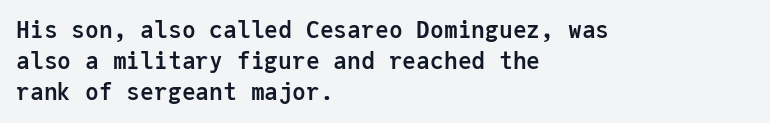
Q: Is the text bold? A: Yes.
Q: Is the text italic (slanted)? A: No, it is upright.
Q: Is the text underlined? A: No.
Q: How is the paragraph aligned? A: Left-aligned.
Q: Is the spacing between letters normal or unusually wide? A: Normal.
Q: Is the spacing between lines tight, normal or loose? A: Normal.
